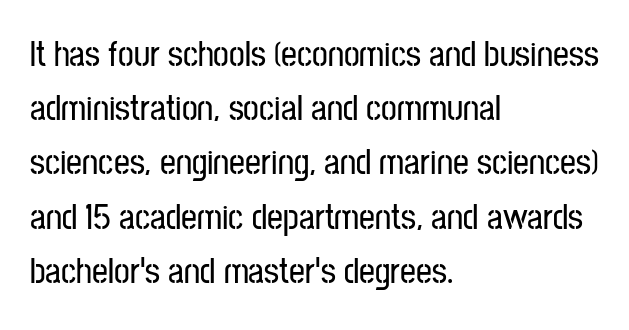
{"serif": "no", "italic": "no", "width": "condensed", "stroke_contrast": "low", "x_height": "medium", "monospaced": "no", "underline": "no", "align": "left", "line_spacing": "normal", "line_spacing_ratio": 1.55, "letter_spacing": "normal", "letter_spacing_em": 0.0, "glyph_px": 35}
